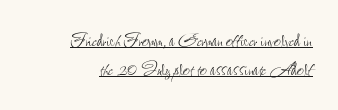
Q: Is the text bold? A: No.
Q: Is the text italic (slanted)? A: Yes.
Q: Is the text underlined? A: Yes.
Q: How is the paragraph aligned? A: Right-aligned.
Q: Is the spacing between letters normal or unusually wide? A: Normal.
